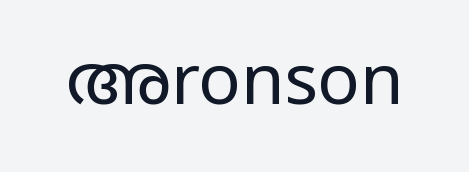
{"serif": "no", "italic": "no", "bold": "no", "weight": "regular", "width": "condensed", "stroke_contrast": "low", "x_height": "large", "monospaced": "no", "underline": "no", "letter_spacing": "normal", "letter_spacing_em": 0.0, "glyph_px": 70}
